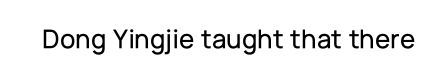
{"serif": "no", "italic": "no", "width": "normal", "stroke_contrast": "low", "x_height": "medium", "monospaced": "no", "underline": "no", "letter_spacing": "normal", "letter_spacing_em": 0.0, "glyph_px": 28}
